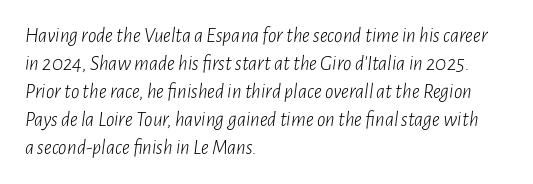
The image shows 21 px text type, italic (leaning right); set left-aligned, normal line spacing (1.33x), normal letter spacing, not underlined.
